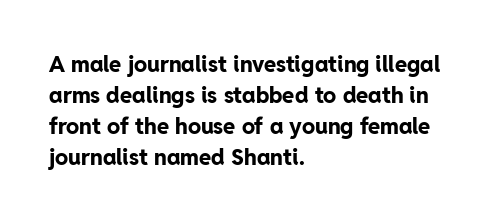
Q: Is the text bold? A: Yes.
Q: Is the text italic (slanted)? A: No, it is upright.
Q: Is the text underlined? A: No.
Q: How is the paragraph aligned? A: Left-aligned.
Q: Is the spacing between letters normal or unusually wide? A: Normal.
Q: Is the spacing between lines tight, normal or loose? A: Normal.
